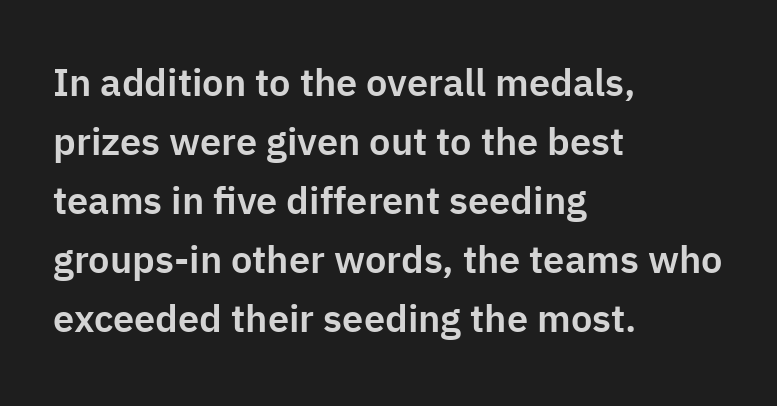
The image shows 38 px sans-serif type, upright; set left-aligned, normal line spacing (1.55x), normal letter spacing, not underlined; low stroke contrast and a medium x-height.
